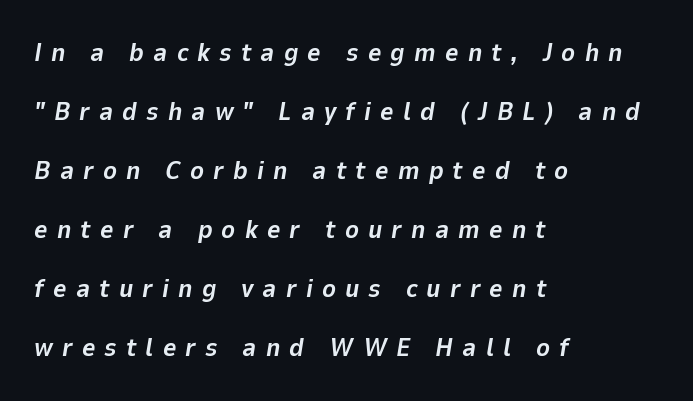
Q: Is the text bold? A: Yes.
Q: Is the text italic (slanted)? A: Yes, it leans right by about 9 degrees.
Q: Is the text underlined? A: No.
Q: How is the paragraph aligned? A: Left-aligned.
Q: Is the spacing between letters normal or unusually wide? A: Unusually wide.
Q: Is the spacing between lines tight, normal or loose? A: Loose.
